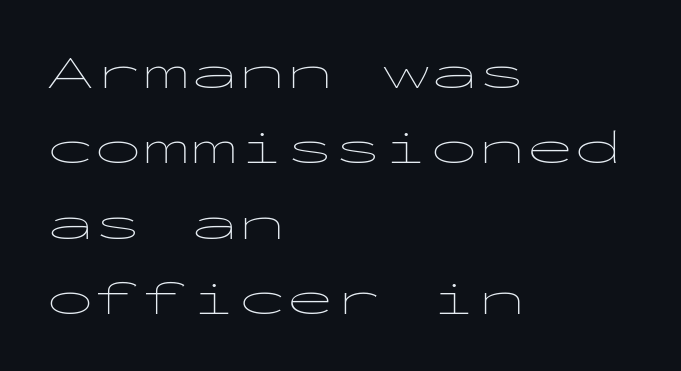
The image shows 48 px thin, wide sans-serif type, upright, monospaced; set left-aligned, normal line spacing (1.57x), normal letter spacing, not underlined; low stroke contrast and a medium x-height.
